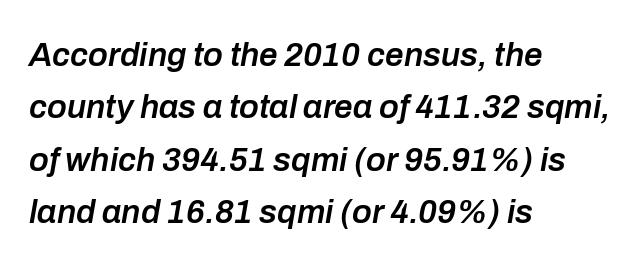
Every letter is mildly thick-stroked: semibold rather than bold. The rendering keeps characters at their native spacing. Leading matches the norm, producing a regular column. This rendering features lettering with no underline.
